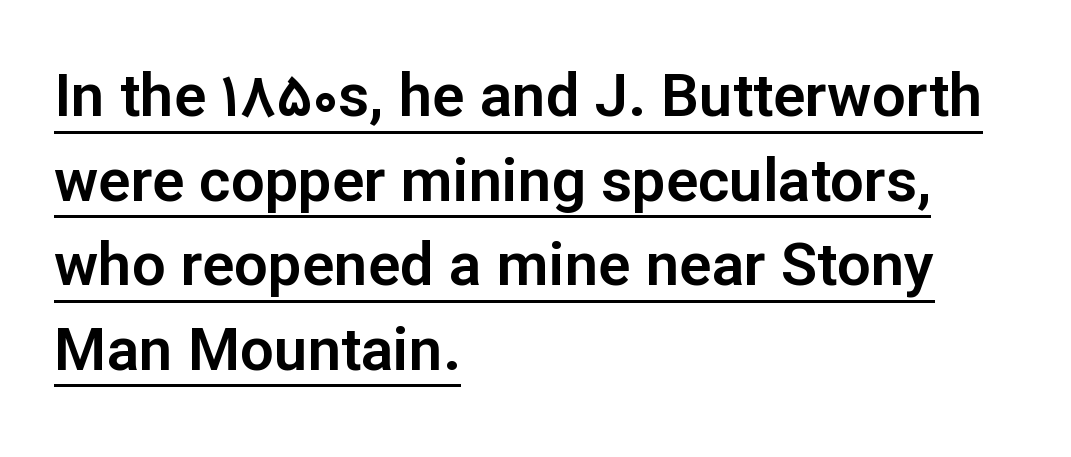
Q: Is the text italic (slanted)? A: No, it is upright.
Q: Is the typeface a serif or a sans-serif typeface? A: Sans-serif.
Q: Is the text underlined? A: Yes.
Q: How is the paragraph aligned? A: Left-aligned.
Q: Is the spacing between letters normal or unusually wide? A: Normal.
Q: Is the spacing between lines tight, normal or loose? A: Normal.
Q: Width (condensed, normal, or wide)? A: Normal.
Q: Stroke contrast? A: Low.
Q: x-height? A: Medium.
Q: Monospaced? A: No.
